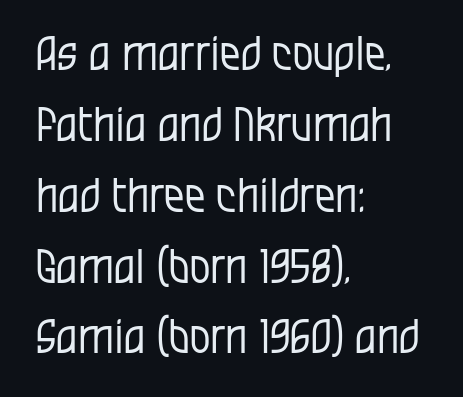
Q: Is the text bold? A: No.
Q: Is the text italic (slanted)? A: No, it is upright.
Q: Is the typeface a serif or a sans-serif typeface? A: Sans-serif.
Q: Is the text underlined? A: No.
Q: How is the paragraph aligned? A: Left-aligned.
Q: Is the spacing between letters normal or unusually wide? A: Normal.
Q: Is the spacing between lines tight, normal or loose? A: Normal.
Q: Width (condensed, normal, or wide)? A: Condensed.
Q: Stroke contrast? A: Low.
Q: x-height? A: Large.
Q: Monospaced? A: No.
